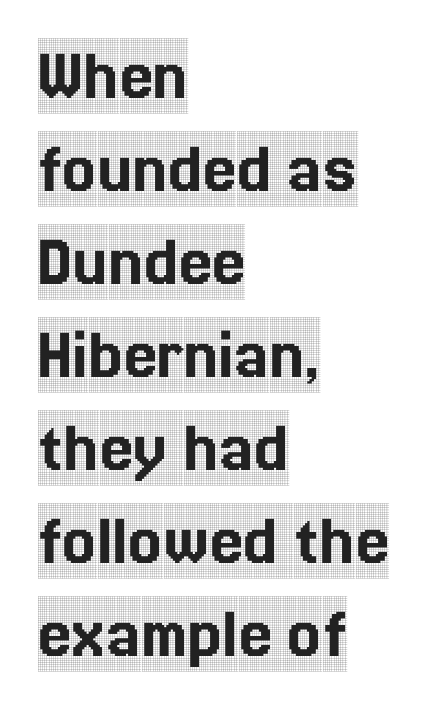
The image shows 75 px condensed serif type, upright; set left-aligned, line spacing 1.24x, normal letter spacing, not underlined; a large x-height.
